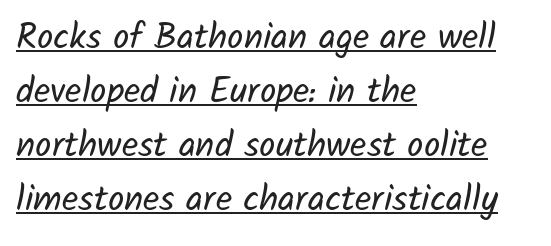
Look at the tracking — it's just the regular setting, nothing added. The passage shown is underscored from start to finish. Unlike a traditional serif, this face leaves its strokes unadorned. Unbolded letterforms with no extra heft. The setting favours the left margin, as ordinary paragraphs usually do. These lines are rendered in a variable-pitch font.
